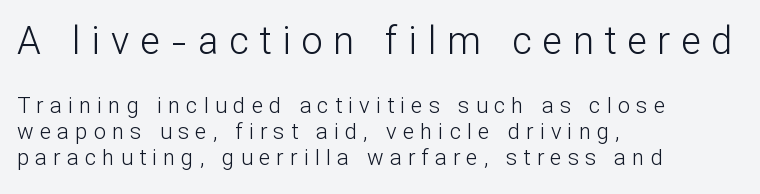
The image shows 38 px light sans-serif type, upright; set left-aligned, line spacing 1.18x, unusually wide letter spacing (+0.28 em), not underlined; the first (top) block is 1.73x larger; low stroke contrast and a medium x-height.
